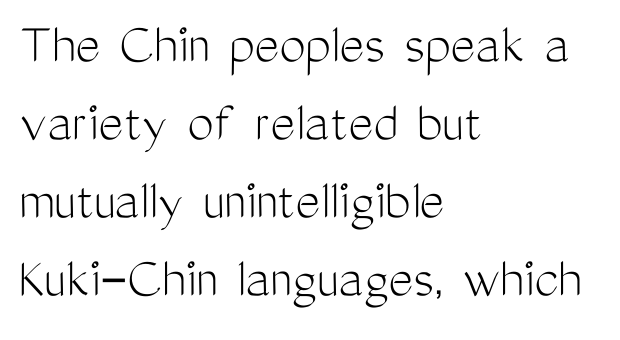
The image shows 59 px light, condensed sans-serif type, upright; set left-aligned, normal line spacing (1.32x), normal letter spacing, not underlined; medium stroke contrast and a medium x-height.
